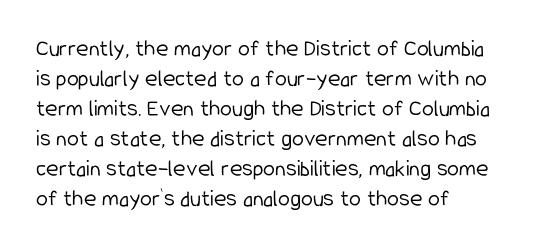
Q: Is the text bold? A: No.
Q: Is the text italic (slanted)? A: No, it is upright.
Q: Is the text underlined? A: No.
Q: How is the paragraph aligned? A: Left-aligned.
Q: Is the spacing between letters normal or unusually wide? A: Normal.
Q: Is the spacing between lines tight, normal or loose? A: Normal.
